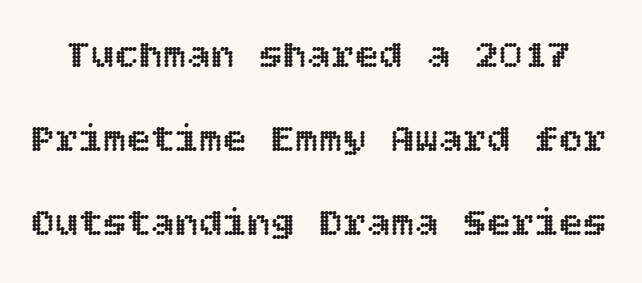
The image shows 40 px text type, upright; set loose line spacing (2.1x), normal letter spacing, not underlined; a large x-height.
